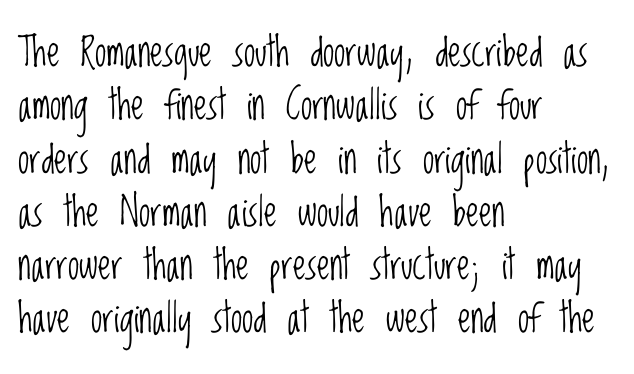
Caption: face not bold, strokes unweighted. Serifs: no, the terminals of the letterforms are clean. Tracking here is standard; glyphs follow each other at the usual distance. Line spacing here is normal. The zone under the glyphs is completely vacant. Where is the straight margin? On the left.
